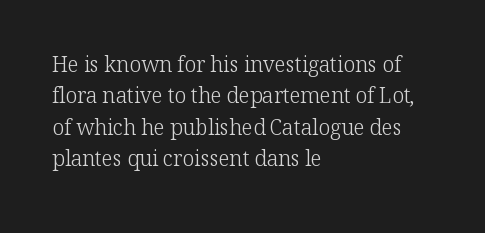
Q: Is the text bold? A: No.
Q: Is the text italic (slanted)? A: No, it is upright.
Q: Is the text underlined? A: No.
Q: How is the paragraph aligned? A: Left-aligned.
Q: Is the spacing between letters normal or unusually wide? A: Normal.
Q: Is the spacing between lines tight, normal or loose? A: Normal.
